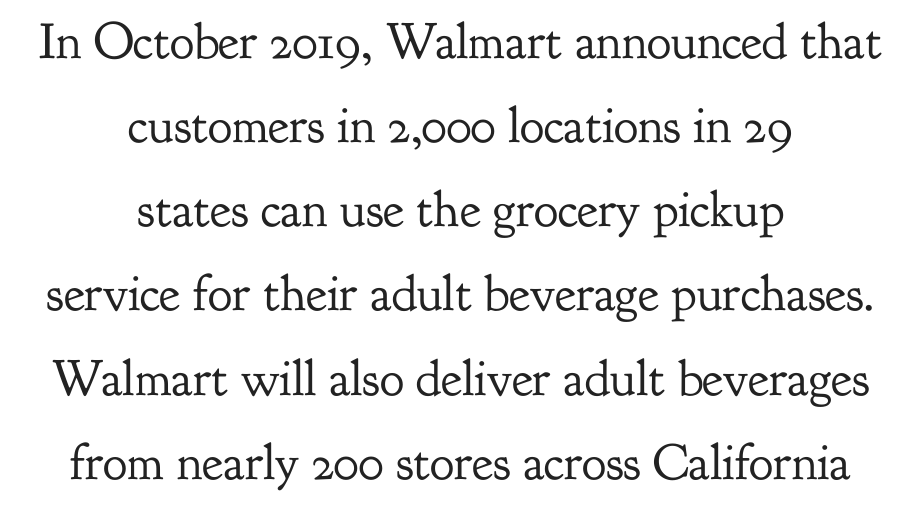
The image shows 51 px regular-weight serif type, upright; set centered, normal line spacing (1.65x), normal letter spacing, not underlined; low stroke contrast and a small x-height.
